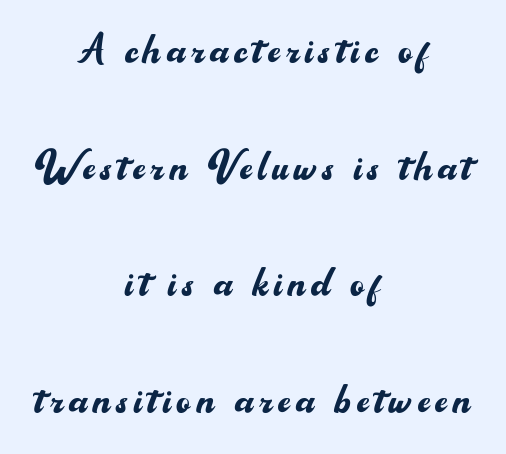
The image shows 53 px regular-weight sans-serif type; set centered, loose line spacing (2.2x), not underlined; medium stroke contrast and a small x-height.
